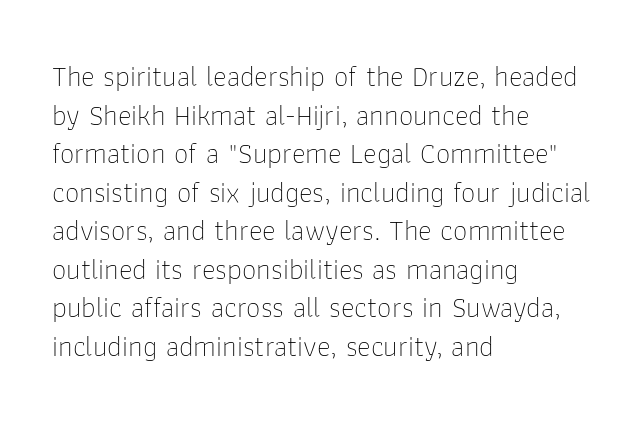
Q: Is the text bold? A: No.
Q: Is the text italic (slanted)? A: No, it is upright.
Q: Is the typeface a serif or a sans-serif typeface? A: Sans-serif.
Q: Is the text underlined? A: No.
Q: How is the paragraph aligned? A: Left-aligned.
Q: Is the spacing between letters normal or unusually wide? A: Normal.
Q: Is the spacing between lines tight, normal or loose? A: Normal.
Q: Width (condensed, normal, or wide)? A: Normal.
Q: Stroke contrast? A: Low.
Q: x-height? A: Medium.
Q: Monospaced? A: No.
